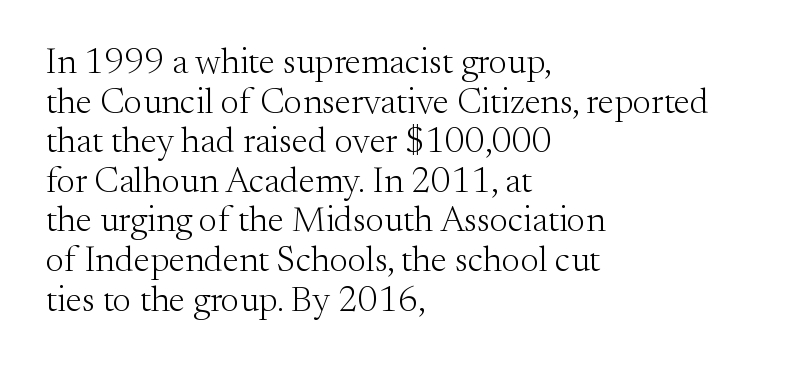
Q: Is the text bold? A: No.
Q: Is the text italic (slanted)? A: No, it is upright.
Q: Is the typeface a serif or a sans-serif typeface? A: Serif.
Q: Is the text underlined? A: No.
Q: How is the paragraph aligned? A: Left-aligned.
Q: Is the spacing between letters normal or unusually wide? A: Normal.
Q: Is the spacing between lines tight, normal or loose? A: Tight.
Q: Width (condensed, normal, or wide)? A: Normal.
Q: Stroke contrast? A: Medium.
Q: x-height? A: Small.
Q: Monospaced? A: No.
